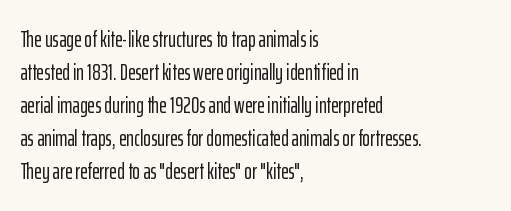
The image shows 23 px text type, upright; set left-aligned, normal line spacing (1.44x), normal letter spacing, not underlined.
